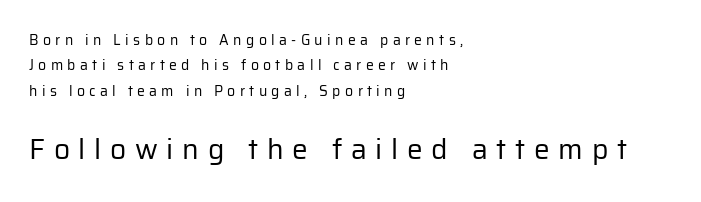
The image shows 28 px regular-weight sans-serif type, upright; set left-aligned, line spacing 1.81x, unusually wide letter spacing (+0.31 em), not underlined; the second (bottom) block is 2.0x larger; low stroke contrast and a medium x-height.
